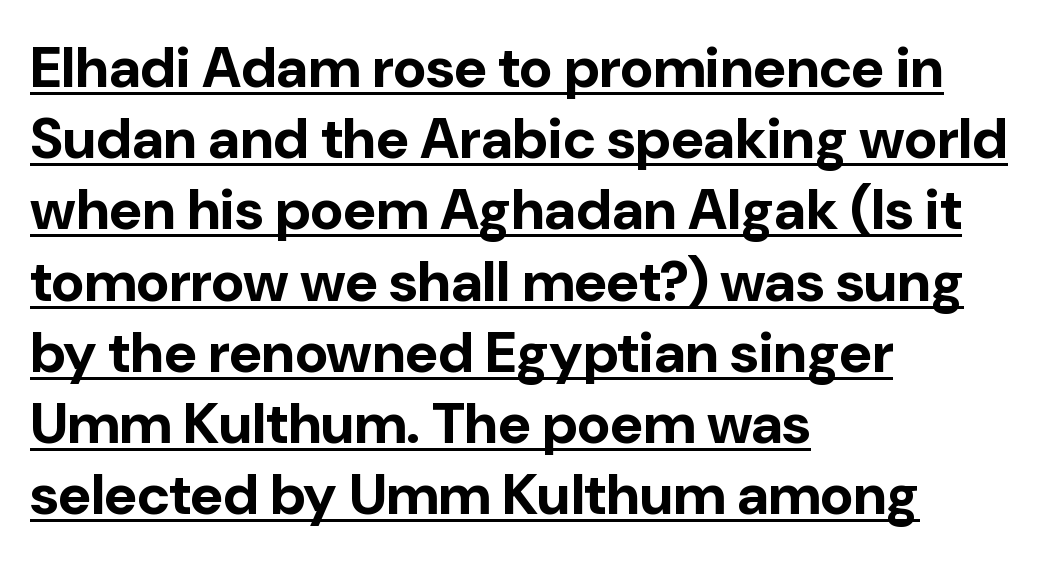
Q: Is the text bold? A: Yes.
Q: Is the text italic (slanted)? A: No, it is upright.
Q: Is the typeface a serif or a sans-serif typeface? A: Sans-serif.
Q: Is the text underlined? A: Yes.
Q: How is the paragraph aligned? A: Left-aligned.
Q: Is the spacing between letters normal or unusually wide? A: Normal.
Q: Is the spacing between lines tight, normal or loose? A: Normal.
Q: Width (condensed, normal, or wide)? A: Normal.
Q: Stroke contrast? A: Low.
Q: x-height? A: Medium.
Q: Monospaced? A: No.
